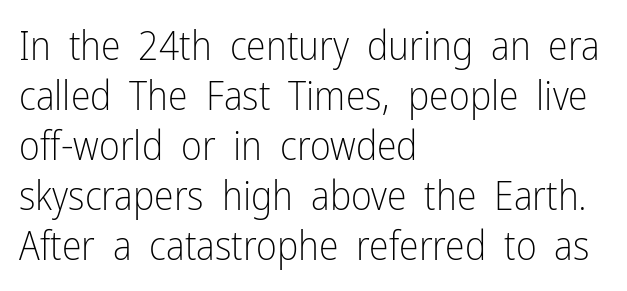
Q: Is the text bold? A: No.
Q: Is the text italic (slanted)? A: No, it is upright.
Q: Is the typeface a serif or a sans-serif typeface? A: Sans-serif.
Q: Is the text underlined? A: No.
Q: How is the paragraph aligned? A: Left-aligned.
Q: Is the spacing between letters normal or unusually wide? A: Normal.
Q: Is the spacing between lines tight, normal or loose? A: Normal.
Q: Width (condensed, normal, or wide)? A: Condensed.
Q: Stroke contrast? A: Low.
Q: x-height? A: Medium.
Q: Monospaced? A: No.
